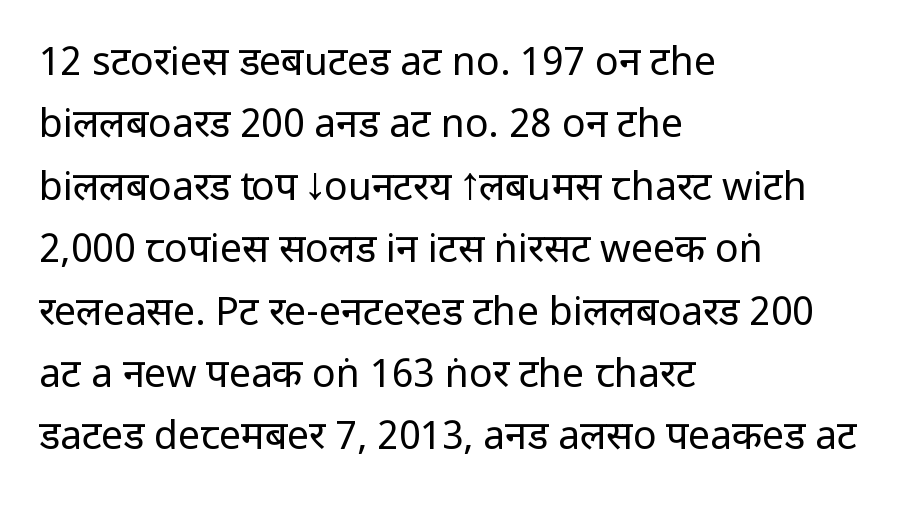
Q: Is the text bold? A: No.
Q: Is the text italic (slanted)? A: No, it is upright.
Q: Is the typeface a serif or a sans-serif typeface? A: Sans-serif.
Q: Is the text underlined? A: No.
Q: How is the paragraph aligned? A: Left-aligned.
Q: Is the spacing between letters normal or unusually wide? A: Normal.
Q: Is the spacing between lines tight, normal or loose? A: Normal.
Q: Width (condensed, normal, or wide)? A: Condensed.
Q: Stroke contrast? A: Low.
Q: x-height? A: Large.
Q: Monospaced? A: No.
